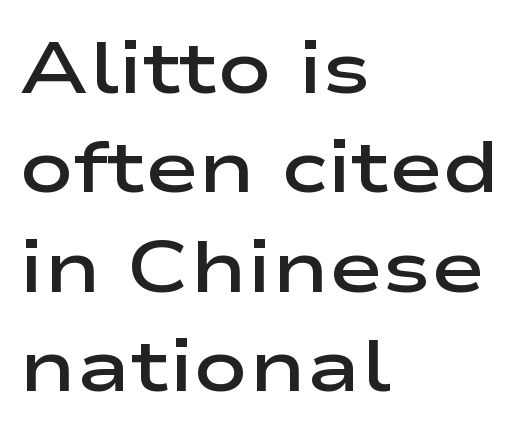
Q: Is the text bold? A: Semi-bold.
Q: Is the text italic (slanted)? A: No, it is upright.
Q: Is the typeface a serif or a sans-serif typeface? A: Sans-serif.
Q: Is the text underlined? A: No.
Q: How is the paragraph aligned? A: Left-aligned.
Q: Is the spacing between letters normal or unusually wide? A: Normal.
Q: Is the spacing between lines tight, normal or loose? A: Normal.
Q: Width (condensed, normal, or wide)? A: Wide.
Q: Stroke contrast? A: Low.
Q: x-height? A: Medium.
Q: Monospaced? A: No.
